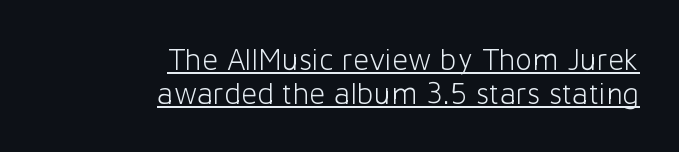
{"serif": "no", "italic": "no", "bold": "no", "weight": "light", "width": "normal", "stroke_contrast": "low", "x_height": "medium", "monospaced": "no", "underline": "yes", "align": "right", "line_spacing": "tight", "line_spacing_ratio": 1.1, "letter_spacing": "normal", "letter_spacing_em": 0.0, "glyph_px": 31}
